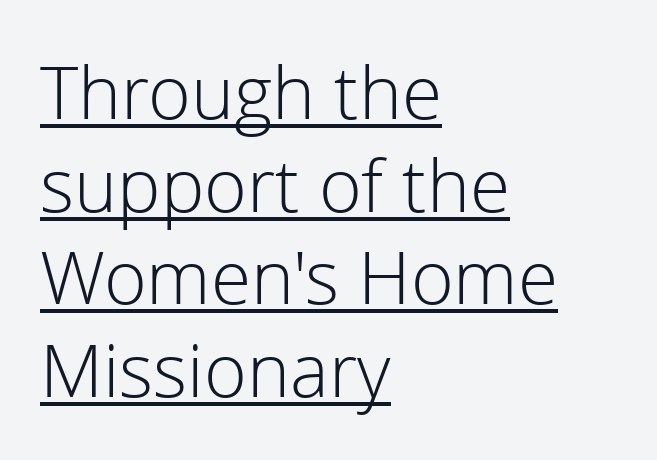
The image shows 73 px light sans-serif type, upright; set left-aligned, normal line spacing (1.27x), normal letter spacing, underlined; a medium x-height.
